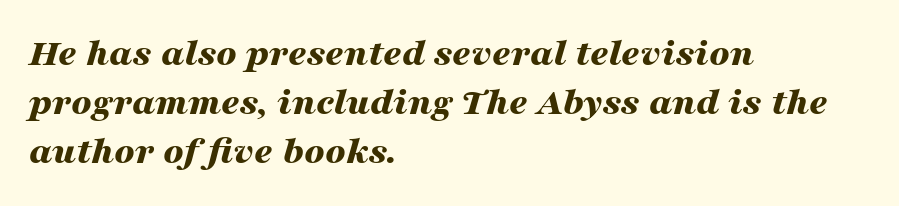
{"italic": "yes", "lean": "right", "slant_degrees": 16, "bold": "yes", "weight": "bold", "width": "wide", "stroke_contrast": "medium", "x_height": "medium", "monospaced": "no", "underline": "no", "align": "left", "line_spacing_ratio": 1.23, "letter_spacing": "normal", "letter_spacing_em": 0.0, "glyph_px": 40}
